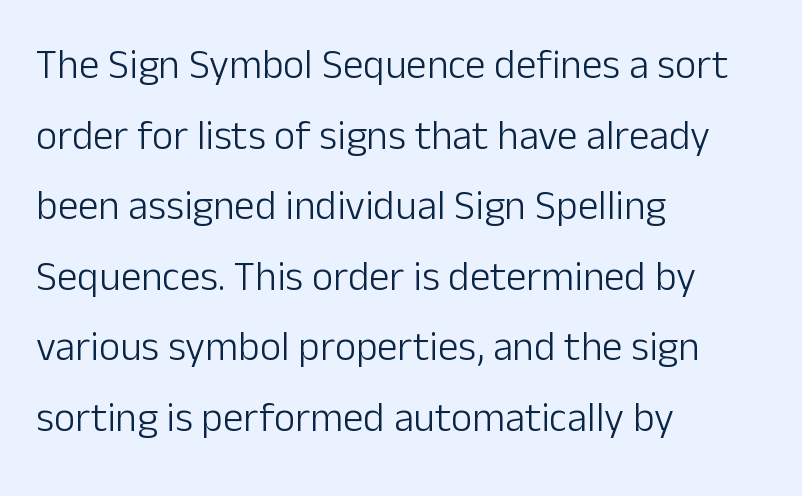
{"serif": "no", "italic": "no", "bold": "no", "weight": "light", "width": "normal", "stroke_contrast": "low", "x_height": "medium", "monospaced": "no", "underline": "no", "align": "left", "line_spacing_ratio": 1.72, "letter_spacing": "normal", "letter_spacing_em": 0.0, "glyph_px": 41}
